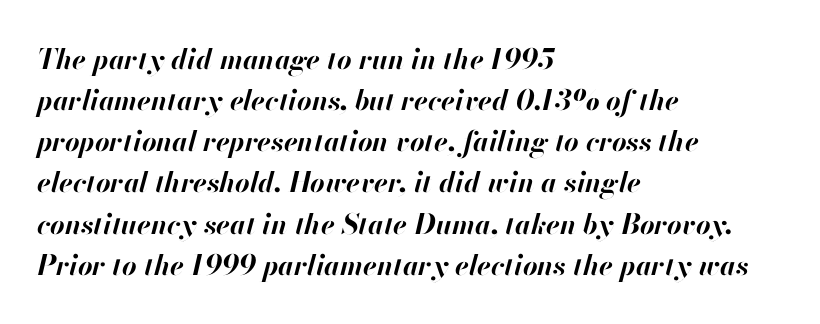
The image shows 28 px bold type, italic (leaning right); set left-aligned, normal line spacing (1.47x), normal letter spacing, not underlined; high stroke contrast and a small x-height.
